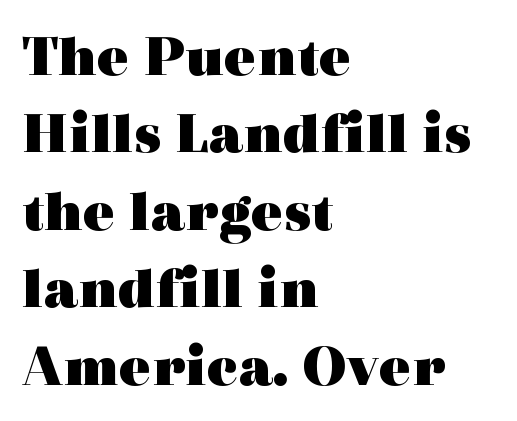
The lines are quadded left. Serifs: yes, visible at the terminals of the letterforms. A typesetter would call this leading conventional body-copy spacing. These lines were composed using upright roman letters.
